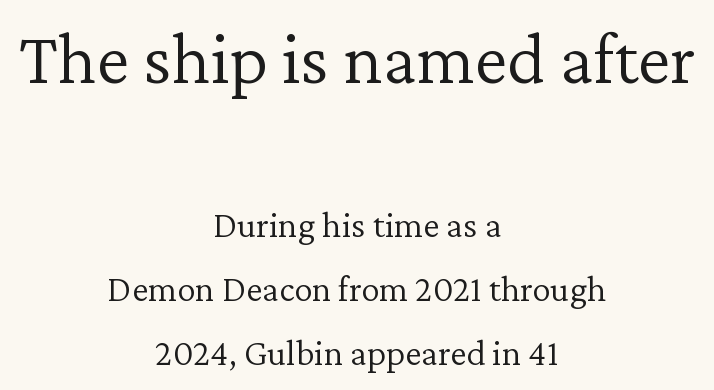
{"serif": "yes", "italic": "no", "bold": "no", "weight": "light", "width": "normal", "stroke_contrast": "low", "x_height": "medium", "monospaced": "no", "underline": "no", "align": "center", "line_spacing_ratio": 1.73, "letter_spacing": "normal", "letter_spacing_em": 0.0, "larger_block": "first", "size_ratio": 2.0, "glyph_px": 74}
